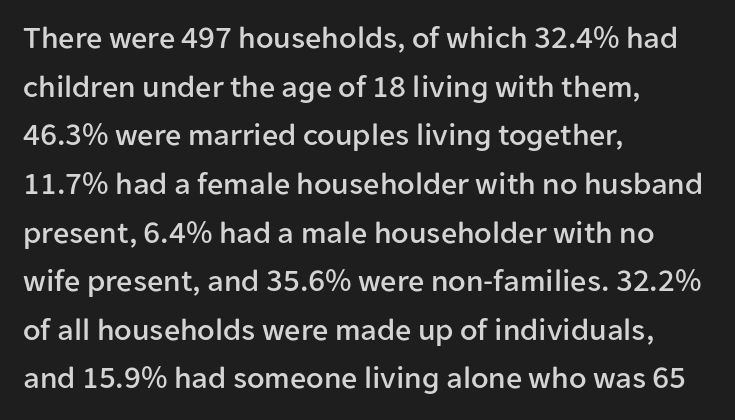
Caption: multi-line text, flush left, ragged right. The gaps between neighbouring characters are ordinary and unremarkable. Unmarked baselines from the first word to the last. The font family rendered here belongs to the sans-serif group.
